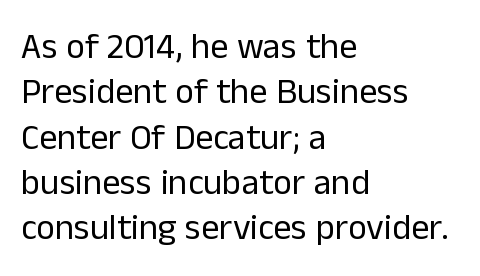
Does the type have serifs? No, each stem ends abruptly. Characters remain perfectly vertical along every line. Words appear dense and cohesive because spacing is normal. Think of a printed novel: that variable character pitch is what you see here. Leading: standard. Words float on clear page, feet unadorned.
